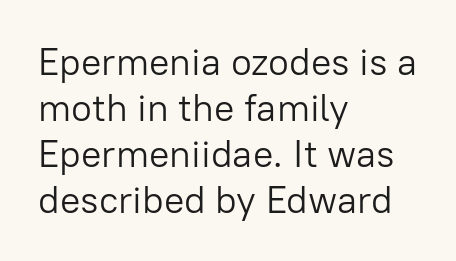
Q: Is the text bold? A: No.
Q: Is the text italic (slanted)? A: No, it is upright.
Q: Is the typeface a serif or a sans-serif typeface? A: Sans-serif.
Q: Is the text underlined? A: No.
Q: How is the paragraph aligned? A: Left-aligned.
Q: Is the spacing between letters normal or unusually wide? A: Normal.
Q: Width (condensed, normal, or wide)? A: Normal.
Q: Stroke contrast? A: Low.
Q: x-height? A: Medium.
Q: Monospaced? A: No.
